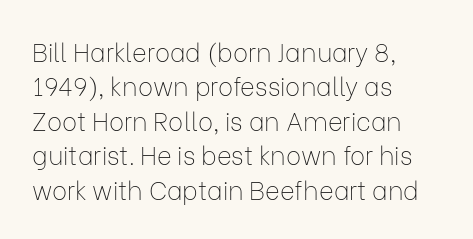
Spacing between characters is what you'd get straight out of the box. The passage shown is not underscored anywhere. The lines in this sample share a left origin and differ only in where they stop. The lines sit at an ordinary, default distance from one another. Is the type heavy? It reads as light-to-regular instead.
